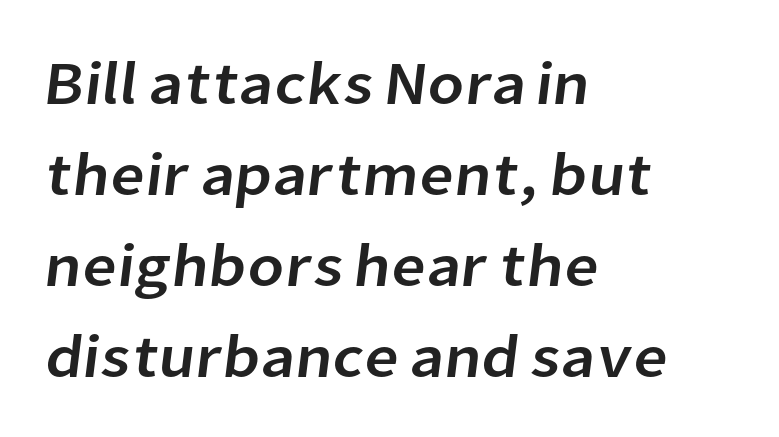
The image shows 61 px sans-serif type; set left-aligned, normal line spacing (1.49x), normal letter spacing, not underlined; low stroke contrast and a medium x-height.
